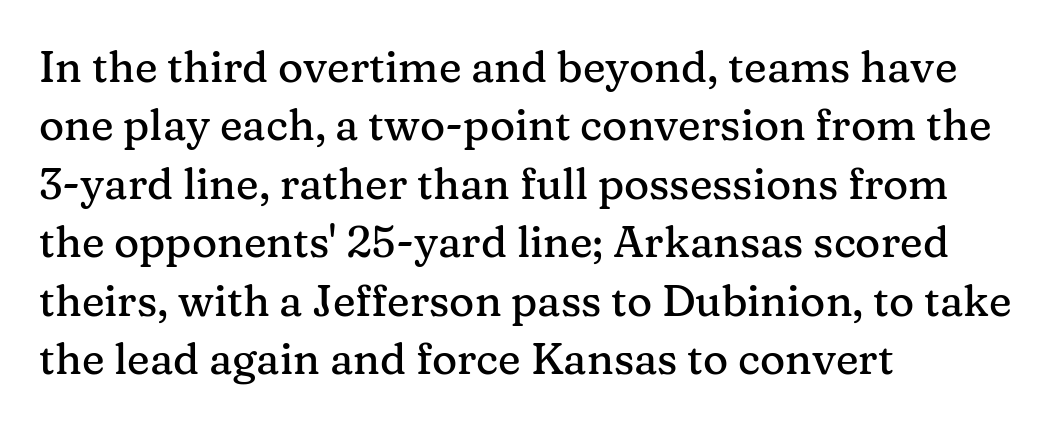
{"serif": "yes", "italic": "no", "width": "normal", "stroke_contrast": "medium", "x_height": "medium", "monospaced": "no", "underline": "no", "align": "left", "line_spacing": "normal", "line_spacing_ratio": 1.36, "letter_spacing": "normal", "letter_spacing_em": 0.0, "glyph_px": 43}
